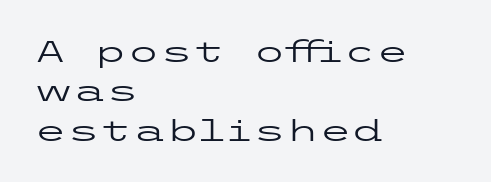
Q: Is the text bold? A: No.
Q: Is the text italic (slanted)? A: No, it is upright.
Q: Is the typeface a serif or a sans-serif typeface? A: Sans-serif.
Q: Is the text underlined? A: No.
Q: How is the paragraph aligned? A: Left-aligned.
Q: Is the spacing between letters normal or unusually wide? A: Normal.
Q: Is the spacing between lines tight, normal or loose? A: Normal.
Q: Width (condensed, normal, or wide)? A: Wide.
Q: Stroke contrast? A: Low.
Q: x-height? A: Medium.
